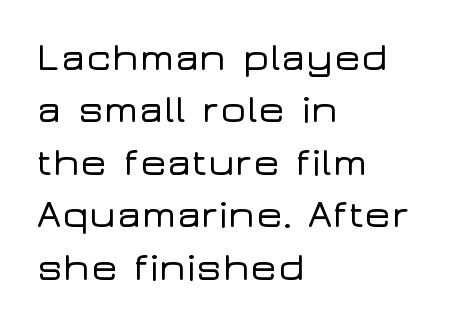
The image shows 40 px wide sans-serif type, upright; set left-aligned, normal line spacing (1.31x), normal letter spacing, not underlined; low stroke contrast and a medium x-height.
